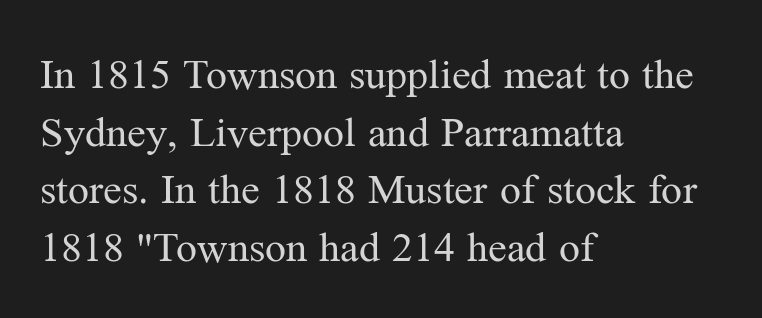
Q: Is the text bold? A: No.
Q: Is the text italic (slanted)? A: No, it is upright.
Q: Is the typeface a serif or a sans-serif typeface? A: Serif.
Q: Is the text underlined? A: No.
Q: How is the paragraph aligned? A: Left-aligned.
Q: Is the spacing between letters normal or unusually wide? A: Normal.
Q: Is the spacing between lines tight, normal or loose? A: Normal.
Q: Width (condensed, normal, or wide)? A: Normal.
Q: Stroke contrast? A: Medium.
Q: x-height? A: Medium.
Q: Monospaced? A: No.
